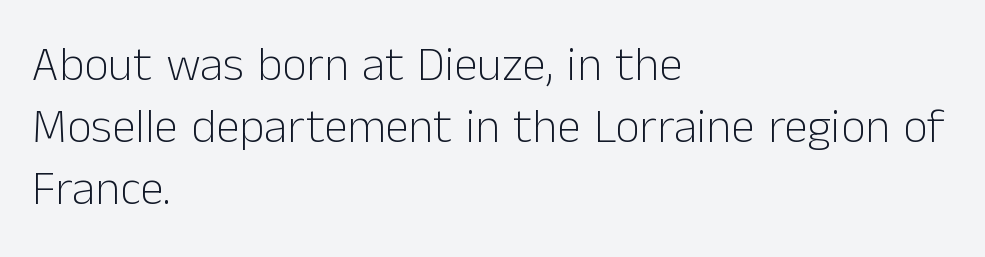
The rows are spaced the way most documents space them. Spacing verdict: proportional, widths tailored to each character. Letters rest on an invisible, unmarked baseline. Notice how the passage keeps a crisp vertical edge on the left only. Look at the bottom of the vertical strokes: they stop flat, with no serifs. The tracking reads as untouched default to a designer's eye.
